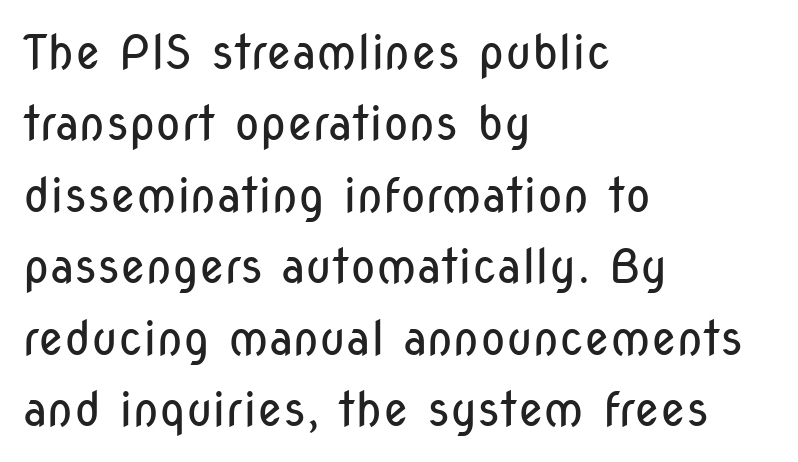
{"serif": "no", "italic": "no", "bold": "no", "weight": "regular", "width": "condensed", "stroke_contrast": "low", "x_height": "medium", "monospaced": "no", "underline": "no", "align": "left", "line_spacing": "normal", "line_spacing_ratio": 1.52, "letter_spacing": "normal", "letter_spacing_em": 0.0, "glyph_px": 47}
